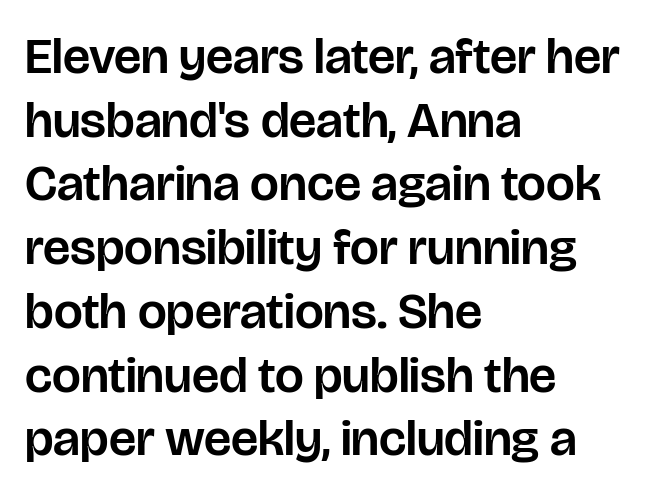
Underlining? Definitely not there. Vertical spacing — default. Ordinary non-slanted type is in use. Grotesque or geometric, the face here clearly has no serifs.
